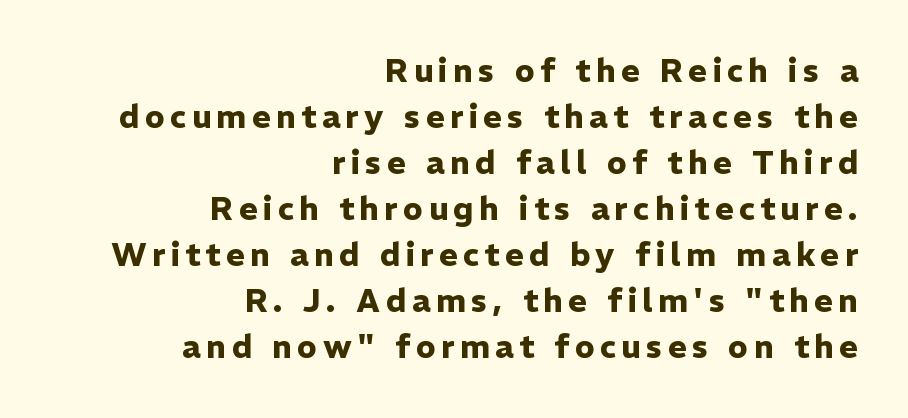
The passage shown is typed in a proportional face where columns would drift. The foot of each line stays bare and open. Typesetter's note: full bold, strokes at maximum text heaviness. Is the block centered? No — it sits flush against the right margin.
